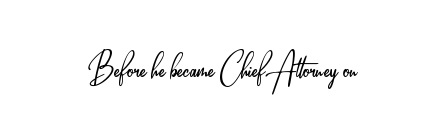
Nothing unusual about the tracking: characters are spaced as the font intends. A typesetter would call this proportional, since set widths differ per character. Compared with a typical body face, this is equally light or lighter still. Each row of text sits above clean, open space.
